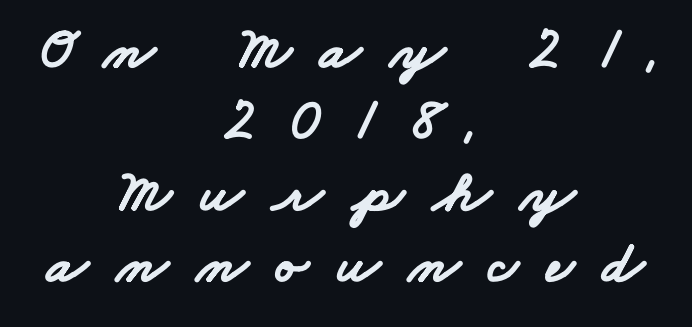
{"serif": "no", "bold": "yes", "weight": "bold", "width": "wide", "stroke_contrast": "low", "x_height": "small", "monospaced": "no", "underline": "no", "align": "center", "line_spacing_ratio": 1.21, "letter_spacing": "wide", "letter_spacing_em": 0.49, "glyph_px": 59}
